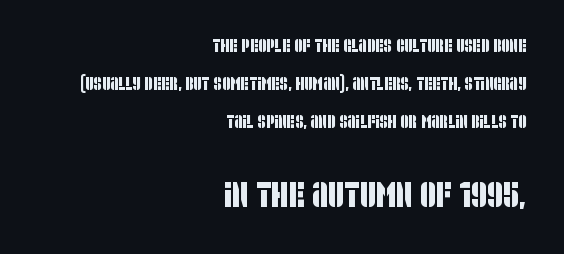
The image shows 35 px condensed sans-serif type; set right-aligned, loose line spacing (2.11x), normal letter spacing, not underlined; the second (bottom) block is 1.94x larger; low stroke contrast and a large x-height.
